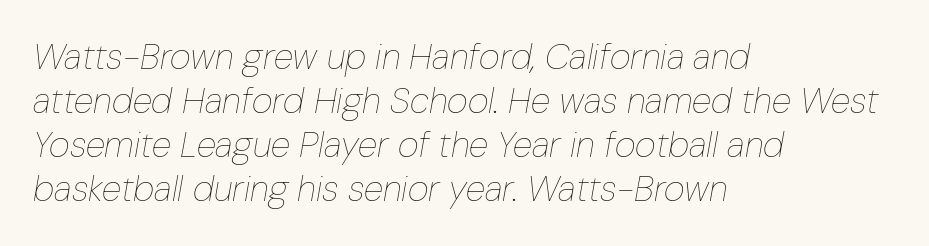
Q: Is the text bold? A: No.
Q: Is the text italic (slanted)? A: Yes, it leans right by about 10 degrees.
Q: Is the text underlined? A: No.
Q: How is the paragraph aligned? A: Left-aligned.
Q: Is the spacing between letters normal or unusually wide? A: Normal.
Q: Width (condensed, normal, or wide)? A: Condensed.
Q: Stroke contrast? A: Low.
Q: x-height? A: Medium.
Q: Monospaced? A: No.
